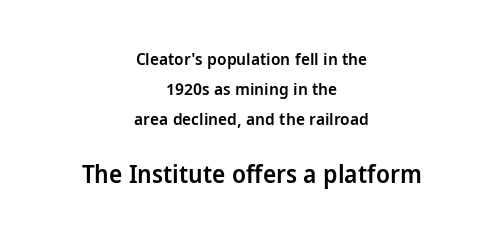
The image shows 25 px text type, upright; set centered, line spacing 1.76x, normal letter spacing, not underlined; the second (bottom) block is 1.47x larger.
